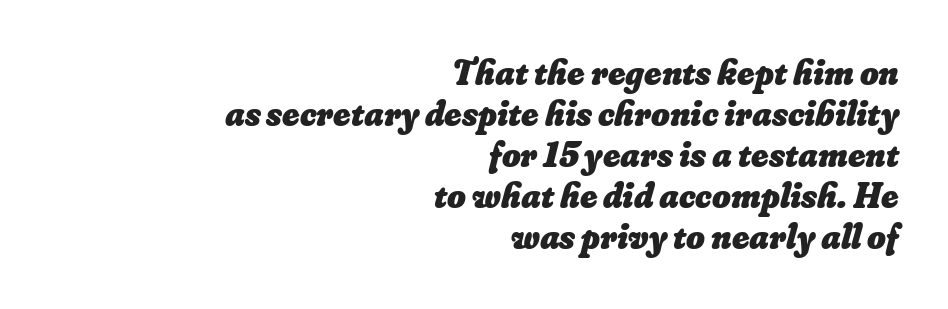
The image shows 36 px heavy type; set right-aligned, tight line spacing (1.14x), normal letter spacing, not underlined; low stroke contrast and a small x-height.
